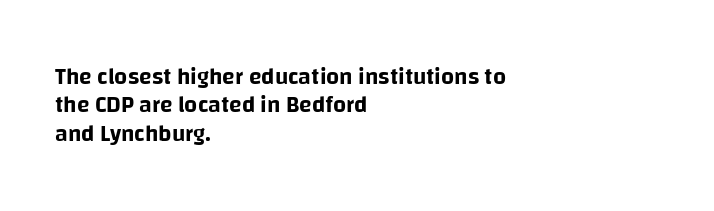
Q: Is the text italic (slanted)? A: No, it is upright.
Q: Is the text underlined? A: No.
Q: How is the paragraph aligned? A: Left-aligned.
Q: Is the spacing between letters normal or unusually wide? A: Normal.
